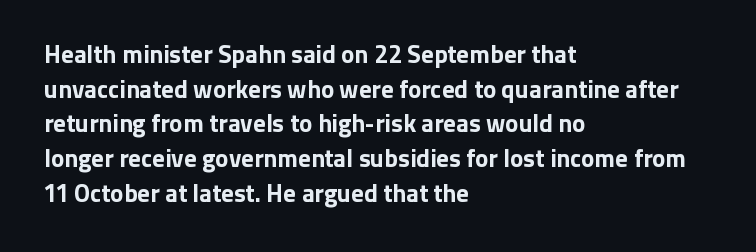
The type sits square on the baseline with zero lean. Summary of weight: heavy, a full bold. Rule under the text: the space is simply empty. Is the letter spacing exaggerated? No — it looks like the ordinary default.
